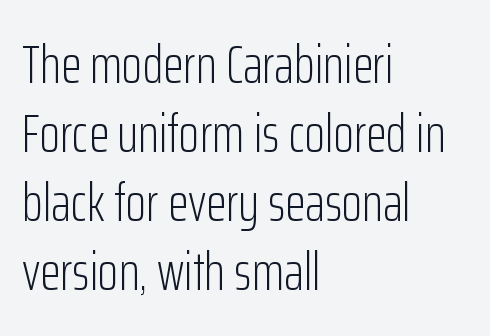
Q: Is the text bold? A: No.
Q: Is the text italic (slanted)? A: No, it is upright.
Q: Is the typeface a serif or a sans-serif typeface? A: Sans-serif.
Q: Is the text underlined? A: No.
Q: How is the paragraph aligned? A: Left-aligned.
Q: Is the spacing between letters normal or unusually wide? A: Normal.
Q: Is the spacing between lines tight, normal or loose? A: Normal.
Q: Width (condensed, normal, or wide)? A: Condensed.
Q: Stroke contrast? A: Low.
Q: x-height? A: Medium.
Q: Monospaced? A: No.
